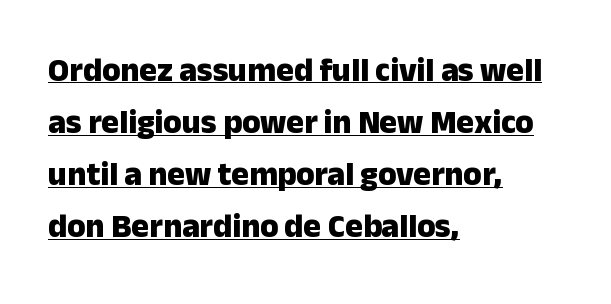
The image shows 33 px heavy sans-serif type, upright; set left-aligned, normal line spacing (1.58x), normal letter spacing, underlined; low stroke contrast and a medium x-height.
